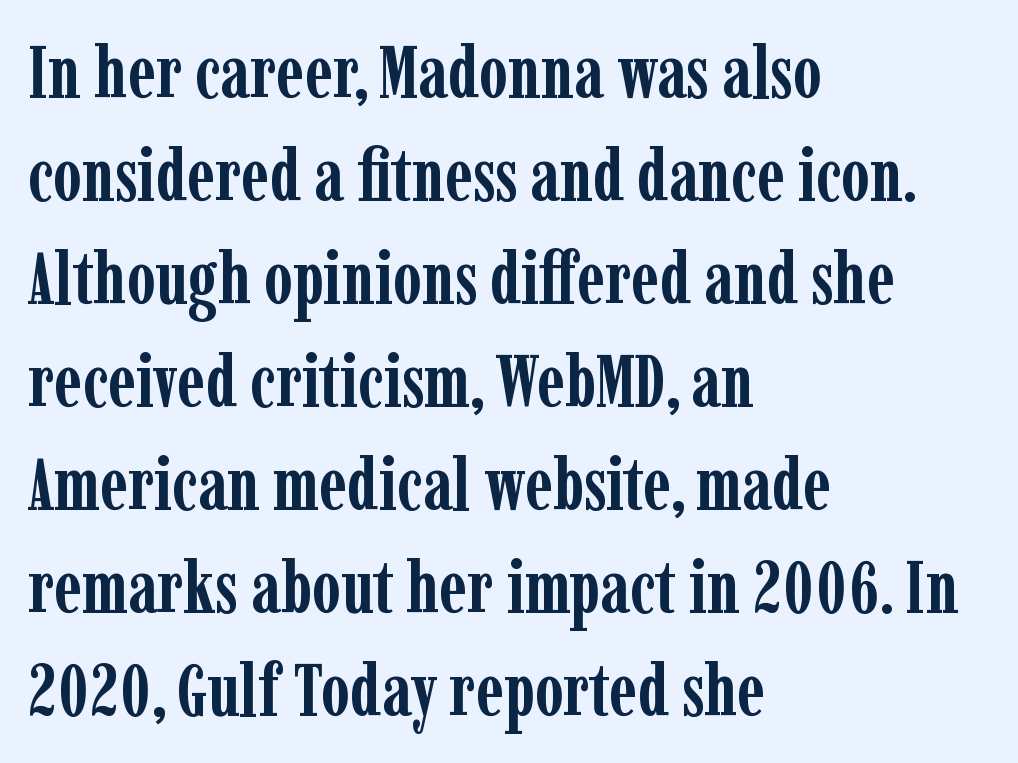
The image shows 73 px semibold, condensed serif type, upright; set left-aligned, normal line spacing (1.41x), normal letter spacing, not underlined; low stroke contrast and a medium x-height.
